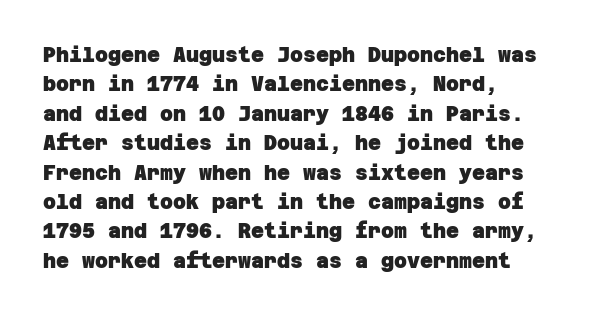
The image shows 20 px bold type; set normal line spacing (1.47x), normal letter spacing, not underlined.
